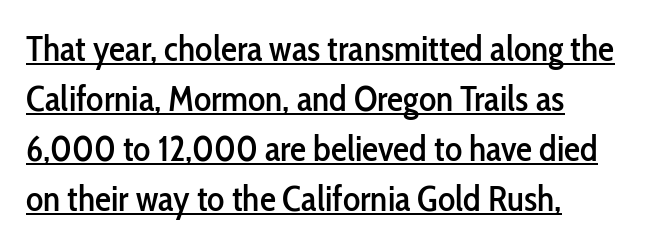
{"serif": "no", "italic": "no", "width": "condensed", "stroke_contrast": "low", "x_height": "medium", "monospaced": "no", "underline": "yes", "line_spacing": "normal", "line_spacing_ratio": 1.39, "letter_spacing": "normal", "letter_spacing_em": 0.0, "glyph_px": 36}
